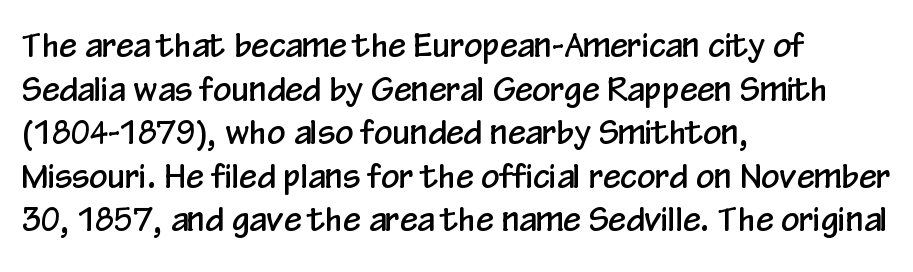
{"serif": "no", "italic": "no", "width": "condensed", "stroke_contrast": "low", "x_height": "medium", "monospaced": "no", "underline": "no", "align": "left", "line_spacing": "normal", "line_spacing_ratio": 1.36, "letter_spacing": "normal", "letter_spacing_em": 0.0, "glyph_px": 32}
